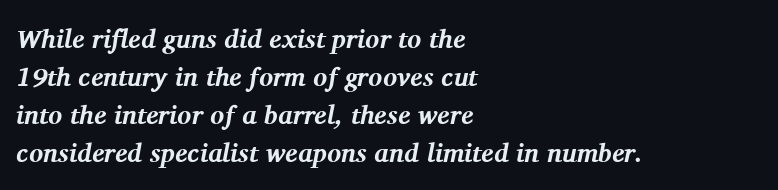
{"italic": "yes", "lean": "right", "slant_degrees": 11, "bold": "yes", "underline": "no", "align": "left", "line_spacing": "normal", "line_spacing_ratio": 1.46, "letter_spacing": "normal", "letter_spacing_em": 0.0, "glyph_px": 26}
